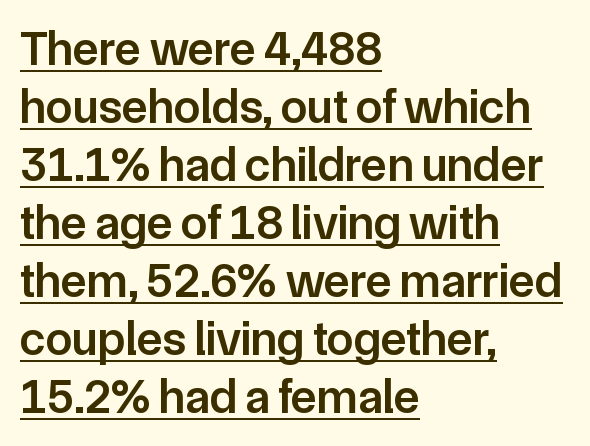
{"serif": "no", "italic": "no", "bold": "semi", "weight": "semibold", "width": "normal", "stroke_contrast": "low", "x_height": "medium", "monospaced": "no", "underline": "yes", "align": "left", "line_spacing_ratio": 1.21, "letter_spacing": "normal", "letter_spacing_em": 0.0, "glyph_px": 48}
